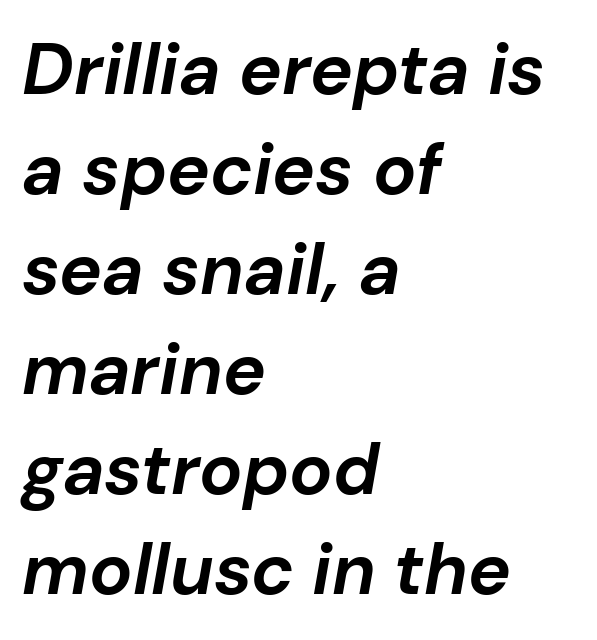
Q: Is the text bold? A: Yes.
Q: Is the text italic (slanted)? A: Yes, it leans right by about 10 degrees.
Q: Is the text underlined? A: No.
Q: How is the paragraph aligned? A: Left-aligned.
Q: Is the spacing between letters normal or unusually wide? A: Normal.
Q: Is the spacing between lines tight, normal or loose? A: Normal.
Q: Width (condensed, normal, or wide)? A: Normal.
Q: Stroke contrast? A: Low.
Q: x-height? A: Medium.
Q: Monospaced? A: No.
